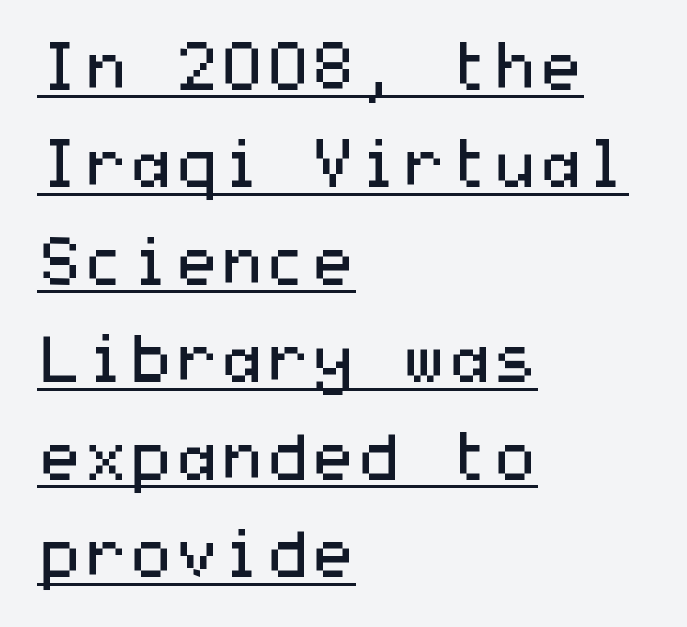
Q: Is the text bold? A: No.
Q: Is the text italic (slanted)? A: No, it is upright.
Q: Is the typeface a serif or a sans-serif typeface? A: Sans-serif.
Q: Is the text underlined? A: Yes.
Q: How is the paragraph aligned? A: Left-aligned.
Q: Is the spacing between letters normal or unusually wide? A: Normal.
Q: Is the spacing between lines tight, normal or loose? A: Normal.
Q: Width (condensed, normal, or wide)? A: Wide.
Q: Stroke contrast? A: Medium.
Q: x-height? A: Medium.
